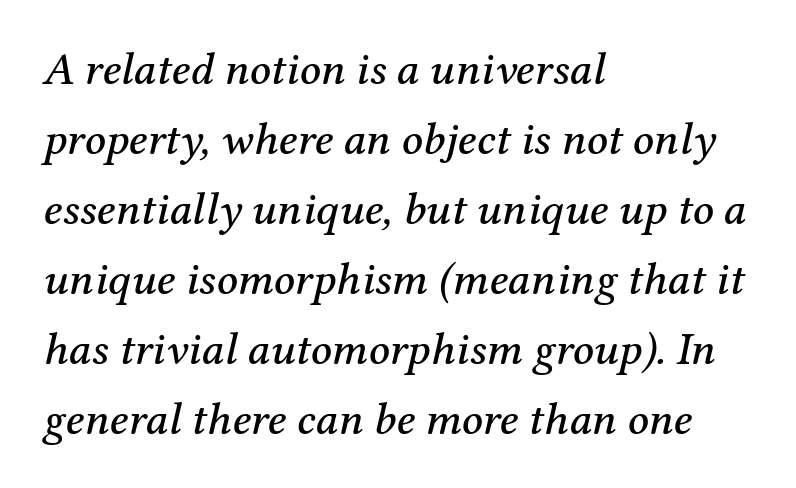
The image shows 46 px serif type, italic (leaning right); set left-aligned, normal line spacing (1.52x), normal letter spacing, not underlined; medium stroke contrast and a medium x-height.
